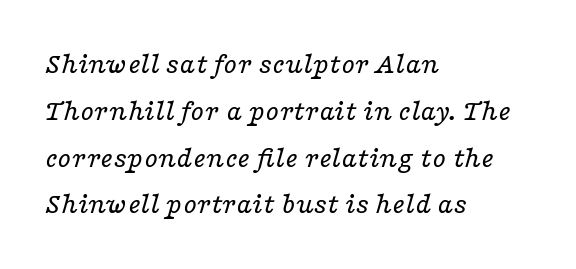
{"serif": "yes", "italic": "yes", "lean": "right", "slant_degrees": 16, "bold": "no", "weight": "regular", "width": "wide", "stroke_contrast": "low", "x_height": "medium", "monospaced": "no", "underline": "no", "align": "left", "line_spacing": "normal", "line_spacing_ratio": 1.51, "letter_spacing": "normal", "letter_spacing_em": 0.0, "glyph_px": 31}
